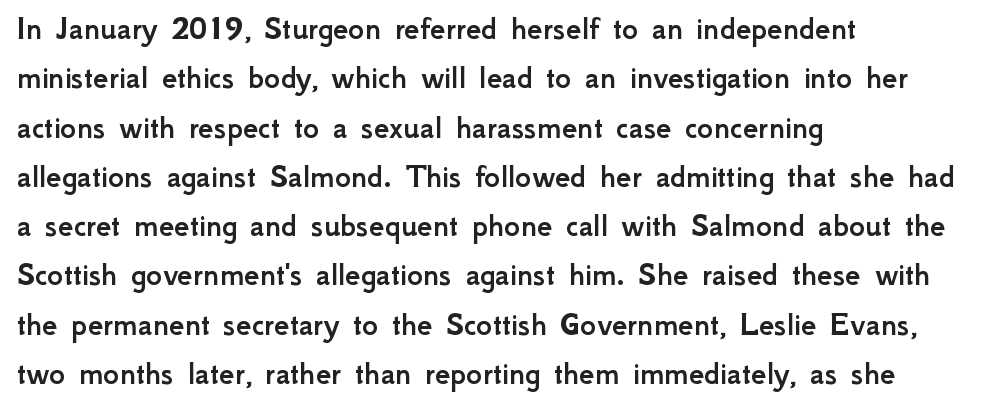
Unlike italic type, these characters show no tilt at all. Line beginnings align vertically; line endings do not. The line texture is even and compact thanks to regular tracking. The passage shown is typeset with a sans-serif family. Evenly set lines give the paragraph a standard silhouette.
